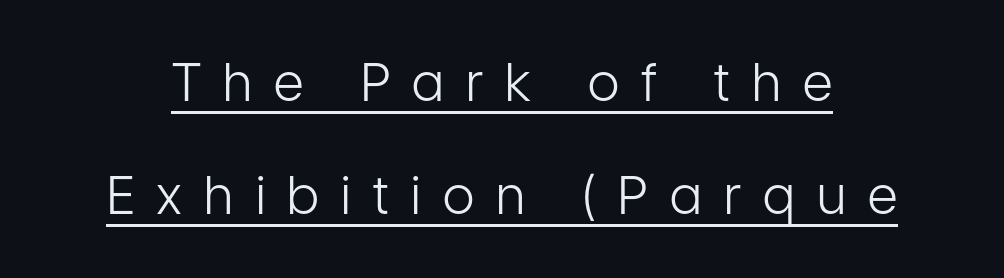
Q: Is the text bold? A: No.
Q: Is the text italic (slanted)? A: No, it is upright.
Q: Is the typeface a serif or a sans-serif typeface? A: Sans-serif.
Q: Is the text underlined? A: Yes.
Q: Is the spacing between letters normal or unusually wide? A: Unusually wide.
Q: Is the spacing between lines tight, normal or loose? A: Loose.
Q: Width (condensed, normal, or wide)? A: Condensed.
Q: Stroke contrast? A: Low.
Q: x-height? A: Medium.
Q: Monospaced? A: No.
